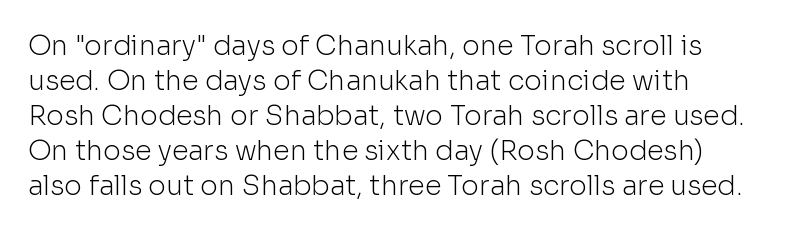
Q: Is the text bold? A: No.
Q: Is the text italic (slanted)? A: No, it is upright.
Q: Is the text underlined? A: No.
Q: Is the spacing between letters normal or unusually wide? A: Normal.
Q: Is the spacing between lines tight, normal or loose? A: Normal.
